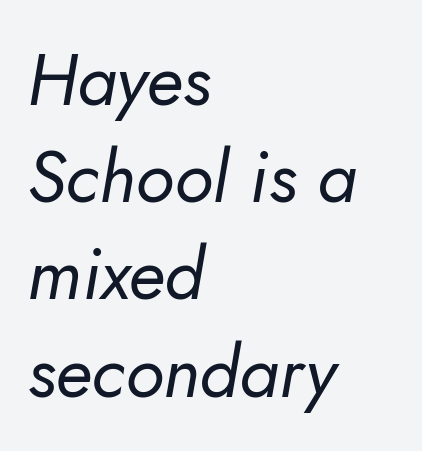
{"italic": "yes", "lean": "right", "slant_degrees": 10, "bold": "no", "weight": "regular", "width": "normal", "stroke_contrast": "low", "x_height": "small", "monospaced": "no", "underline": "no", "align": "left", "line_spacing": "normal", "line_spacing_ratio": 1.35, "letter_spacing": "normal", "letter_spacing_em": 0.0, "glyph_px": 72}
